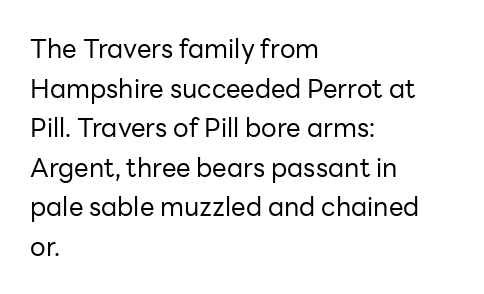
The image shows 26 px text type, upright; set left-aligned, normal line spacing (1.52x), normal letter spacing, not underlined.
